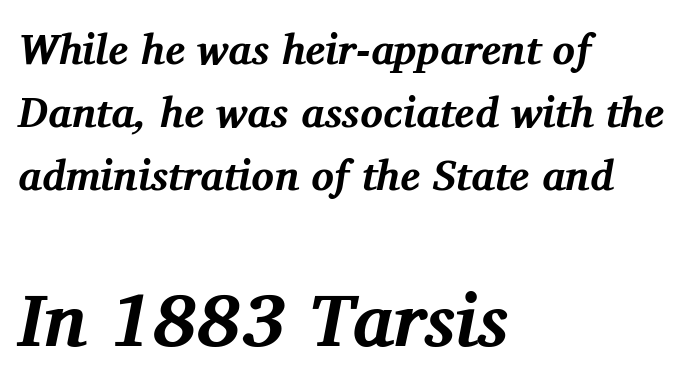
The image shows 74 px bold serif type, italic (leaning right); set left-aligned, normal line spacing (1.5x), normal letter spacing, not underlined; the second (bottom) block is 1.76x larger; medium stroke contrast and a medium x-height.
